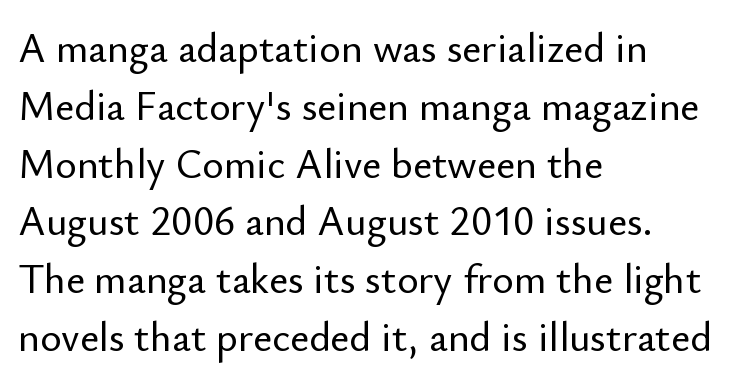
{"serif": "no", "italic": "no", "width": "normal", "stroke_contrast": "low", "x_height": "small", "monospaced": "no", "underline": "no", "align": "left", "line_spacing": "normal", "line_spacing_ratio": 1.41, "letter_spacing": "normal", "letter_spacing_em": 0.0, "glyph_px": 41}
